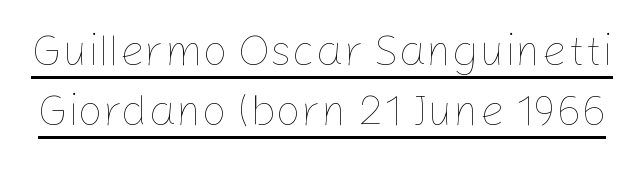
Q: Is the text bold? A: No.
Q: Is the text italic (slanted)? A: No, it is upright.
Q: Is the text underlined? A: Yes.
Q: Is the spacing between letters normal or unusually wide? A: Normal.
Q: Is the spacing between lines tight, normal or loose? A: Normal.
Q: Width (condensed, normal, or wide)? A: Normal.
Q: Stroke contrast? A: Low.
Q: x-height? A: Medium.
Q: Monospaced? A: No.
